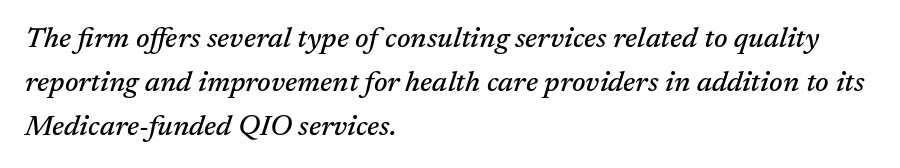
Slant detected: the letters are inclined. The text was rendered using a seriffed face with decorative stroke endings. Each word holds together tightly as a unit, with standard inter-letter gaps. Summary of vertical rhythm: regular, with standard interline spacing.
